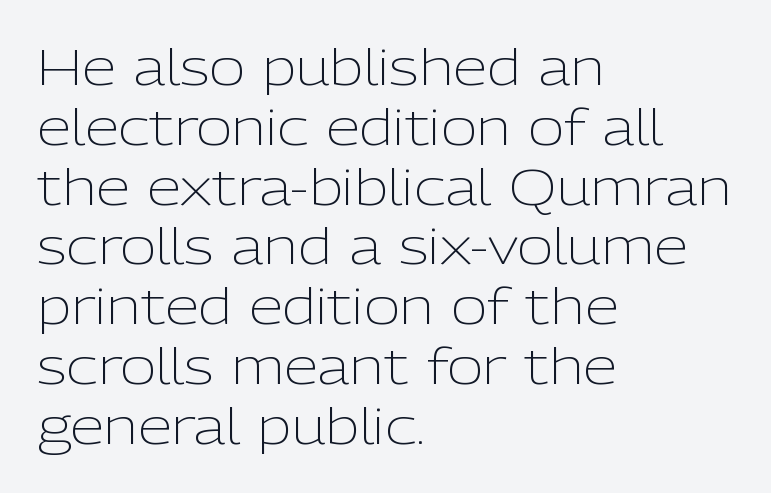
The image shows 49 px light sans-serif type, upright; set left-aligned, line spacing 1.22x, normal letter spacing, not underlined; low stroke contrast and a medium x-height.
